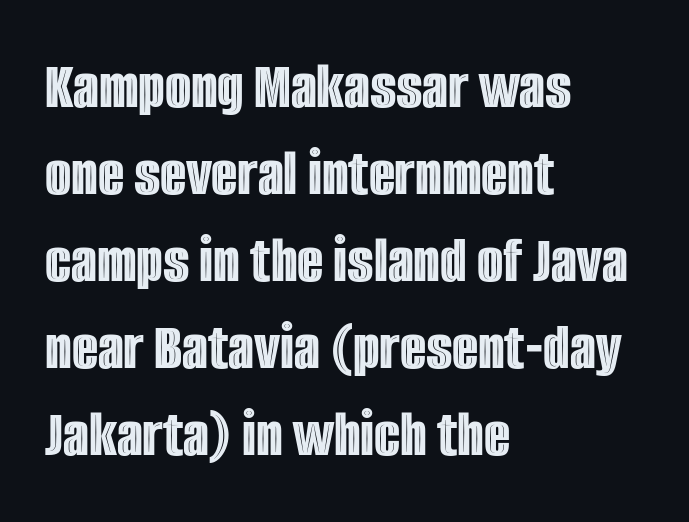
Is the letter spacing exaggerated? No — it looks like the ordinary default. The lines in this sample share a left origin and differ only in where they stop. Spacing verdict: proportional, widths tailored to each character. Each new line begins a customary step beneath the previous one. Check under the words: just untouched page.
